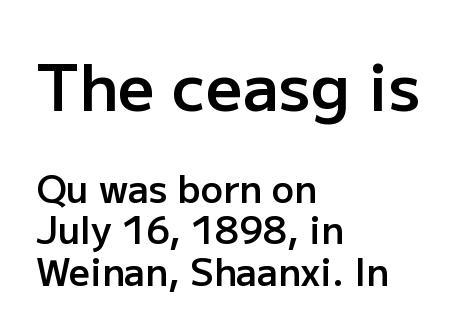
{"serif": "no", "italic": "no", "bold": "semi", "weight": "semibold", "width": "normal", "stroke_contrast": "low", "x_height": "medium", "monospaced": "no", "underline": "no", "align": "left", "line_spacing": "tight", "line_spacing_ratio": 1.13, "letter_spacing": "normal", "letter_spacing_em": 0.0, "larger_block": "first", "size_ratio": 1.73, "glyph_px": 64}
